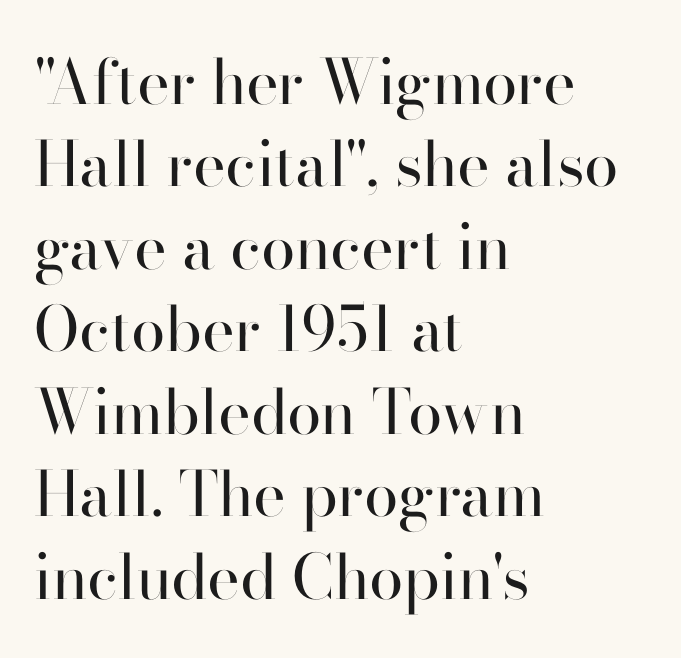
The image shows 62 px regular-weight sans-serif type, upright; set left-aligned, normal line spacing (1.33x), normal letter spacing, not underlined; high stroke contrast and a small x-height.
